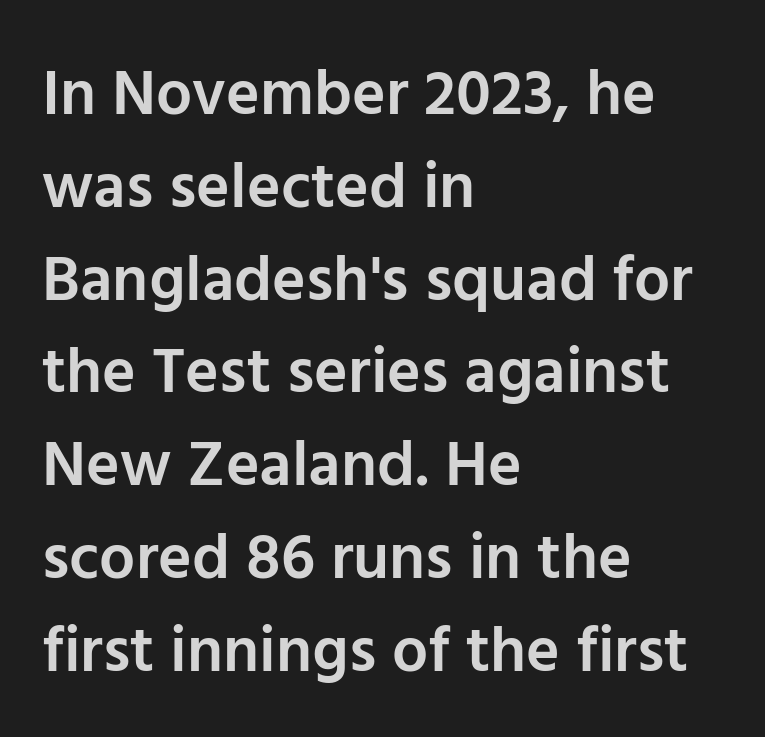
{"serif": "no", "italic": "no", "bold": "semi", "weight": "semibold", "width": "normal", "stroke_contrast": "low", "x_height": "medium", "monospaced": "no", "underline": "no", "align": "left", "line_spacing": "normal", "line_spacing_ratio": 1.45, "letter_spacing": "normal", "letter_spacing_em": 0.0, "glyph_px": 64}
